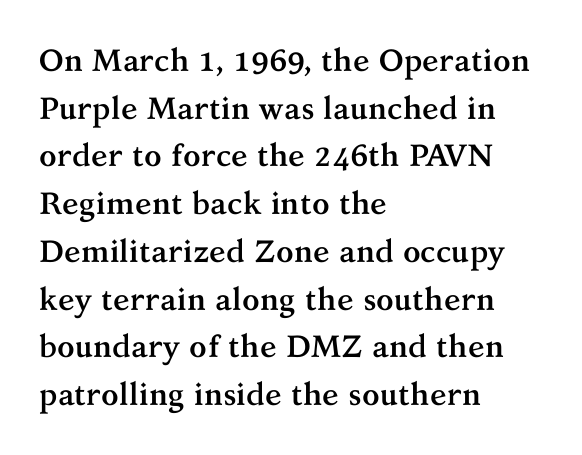
{"serif": "yes", "italic": "no", "bold": "yes", "weight": "semibold", "width": "normal", "stroke_contrast": "medium", "x_height": "medium", "monospaced": "no", "underline": "no", "align": "left", "line_spacing": "normal", "line_spacing_ratio": 1.54, "letter_spacing": "normal", "letter_spacing_em": 0.0, "glyph_px": 31}
